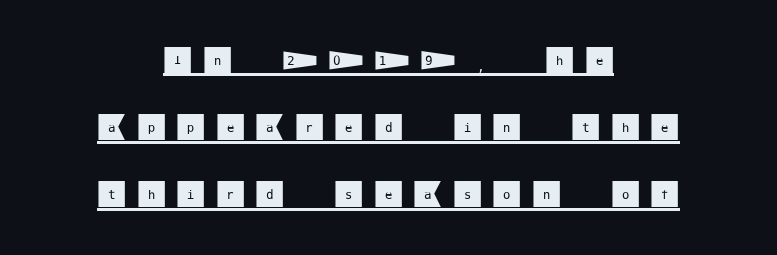
Glance below the letters and you will spot a drawn line. What's the leading like? Stretched, with rows far apart. The specimen reads as upright at a glance. Nothing sits at the stroke ends, so this counts as sans-serif. The setting favours the middle, as headings and verse often do.
